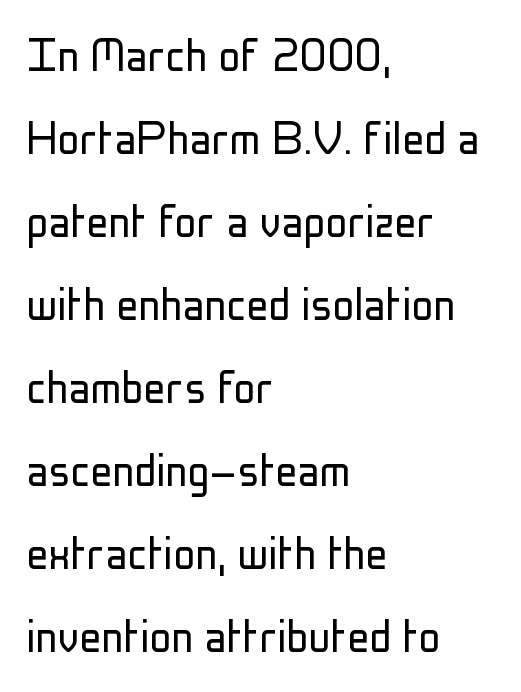
Normally led — the rows are evenly, conventionally spaced. Line starts are locked; line ends wander. A sans-serif font was chosen for this passage. Note the varied advance widths — an 'i' is clearly narrower than an 'm'. Think standard paragraph weight, or any step lighter than that. This rendering features lettering with no underline.
